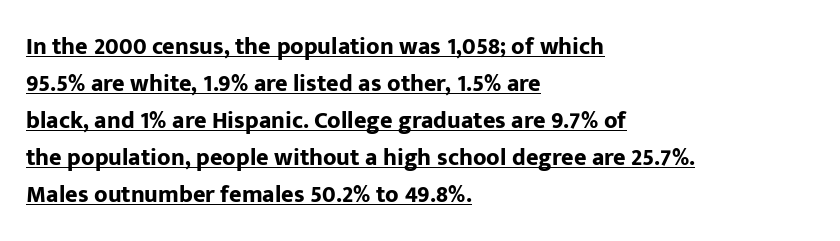
The image shows 24 px bold type, upright; set left-aligned, normal line spacing (1.54x), normal letter spacing, underlined.
